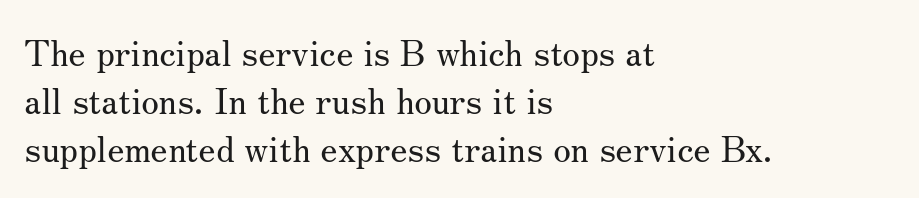
Q: Is the text bold? A: No.
Q: Is the text italic (slanted)? A: No, it is upright.
Q: Is the typeface a serif or a sans-serif typeface? A: Serif.
Q: Is the text underlined? A: No.
Q: How is the paragraph aligned? A: Left-aligned.
Q: Is the spacing between letters normal or unusually wide? A: Normal.
Q: Is the spacing between lines tight, normal or loose? A: Normal.
Q: Width (condensed, normal, or wide)? A: Normal.
Q: Stroke contrast? A: Medium.
Q: x-height? A: Small.
Q: Monospaced? A: No.
